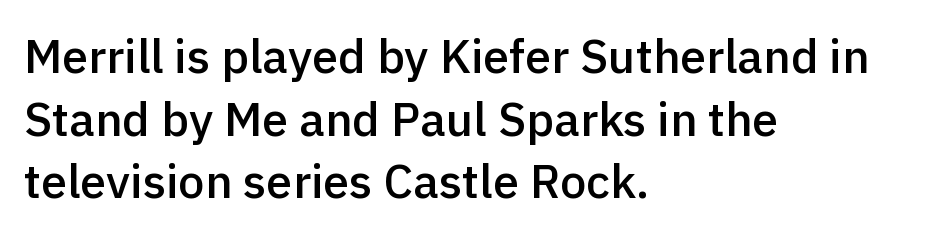
Casual observation: everything's shoved over to the left. Type style note: lacks serifs. Regular leading. The lettering holds an erect, upright posture throughout. Just letters on the line, the space beneath them empty. Is this a fixed-width face? No — the glyphs have proportional, varying widths.
